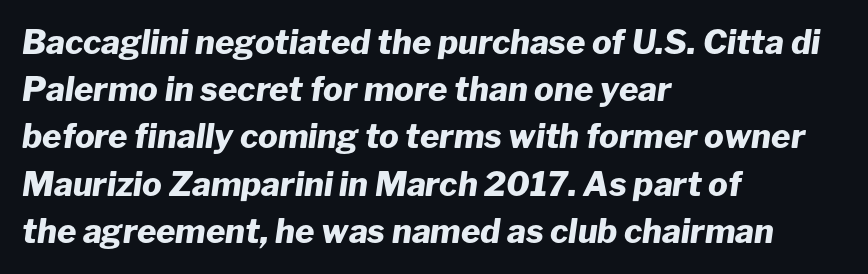
The image shows 33 px heavy type, italic (leaning right); set left-aligned, normal line spacing (1.43x), normal letter spacing, not underlined; low stroke contrast and a medium x-height.
